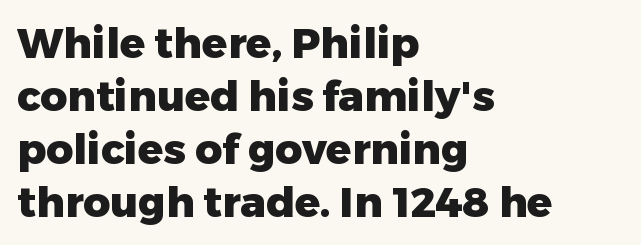
{"serif": "no", "italic": "no", "bold": "yes", "weight": "heavy", "width": "normal", "stroke_contrast": "low", "x_height": "medium", "monospaced": "no", "underline": "no", "align": "left", "line_spacing": "normal", "line_spacing_ratio": 1.26, "letter_spacing": "normal", "letter_spacing_em": 0.0, "glyph_px": 42}
